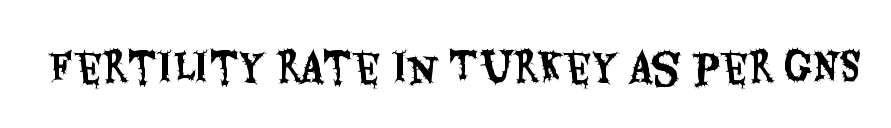
The image shows 39 px condensed sans-serif type, upright; set normal letter spacing, not underlined; medium stroke contrast and a large x-height.
